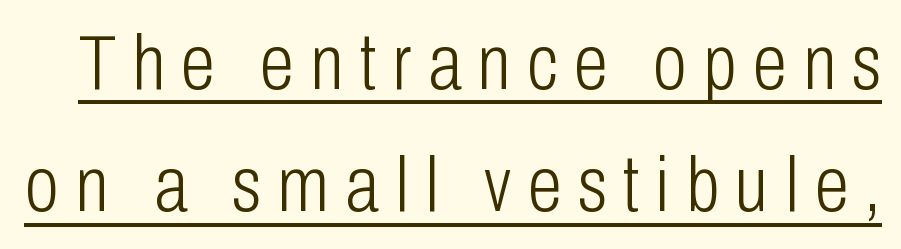
The image shows 78 px light, condensed sans-serif type, upright; set normal line spacing (1.57x), unusually wide letter spacing (+0.21 em), underlined; low stroke contrast and a medium x-height.
